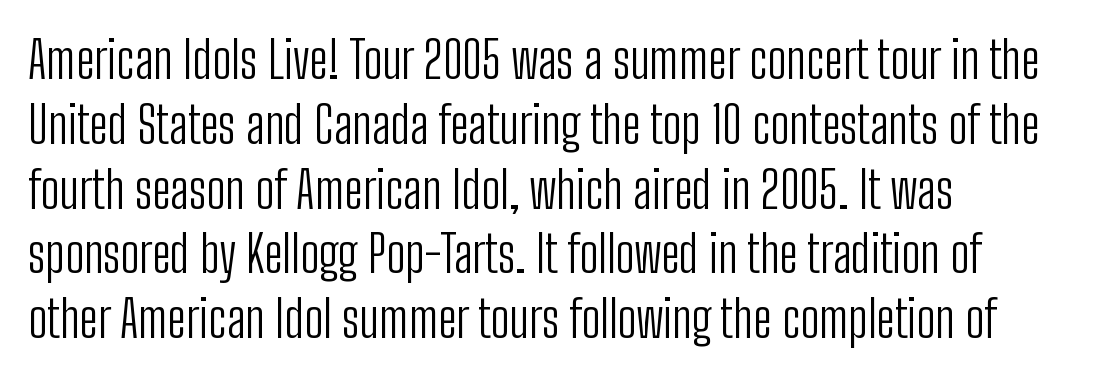
{"serif": "no", "italic": "no", "bold": "no", "weight": "light", "width": "condensed", "stroke_contrast": "low", "x_height": "medium", "monospaced": "no", "underline": "no", "align": "left", "line_spacing": "normal", "line_spacing_ratio": 1.27, "letter_spacing": "normal", "letter_spacing_em": 0.0, "glyph_px": 51}
